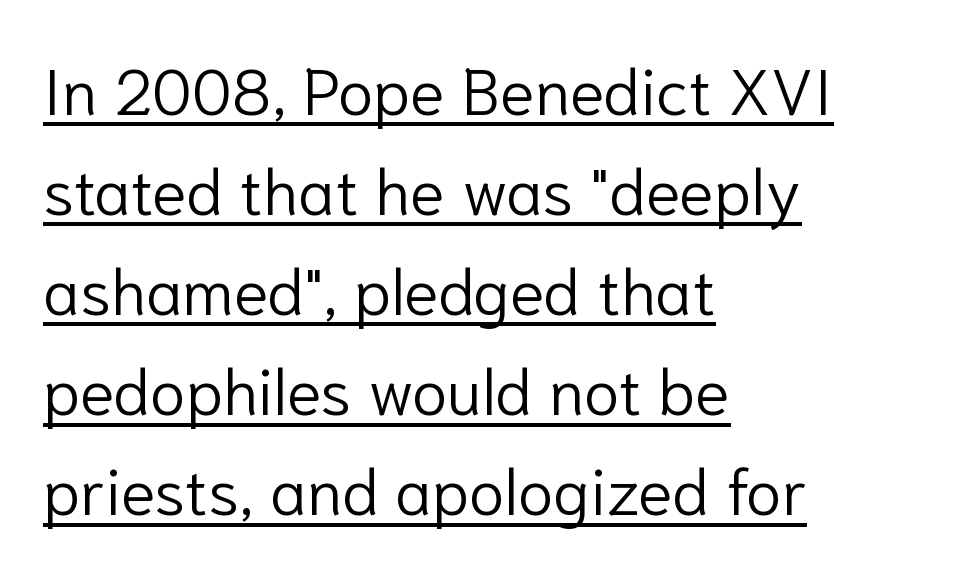
Q: Is the text bold? A: No.
Q: Is the text italic (slanted)? A: No, it is upright.
Q: Is the typeface a serif or a sans-serif typeface? A: Sans-serif.
Q: Is the text underlined? A: Yes.
Q: How is the paragraph aligned? A: Left-aligned.
Q: Is the spacing between letters normal or unusually wide? A: Normal.
Q: Is the spacing between lines tight, normal or loose? A: Normal.
Q: Width (condensed, normal, or wide)? A: Normal.
Q: Stroke contrast? A: Low.
Q: x-height? A: Medium.
Q: Monospaced? A: No.
